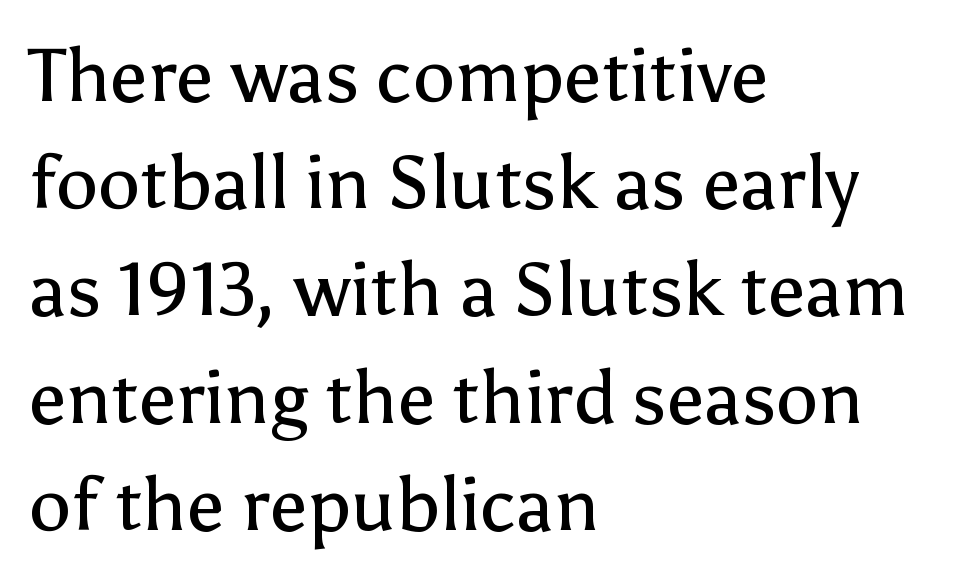
The horizontal fit of the characters is conventional and even. Glance below the letters and you will spot only blank space. Is there any slant? The stems are plumb. Caption: multi-line text, flush left, ragged right. Spacing verdict: proportional, widths tailored to each character.
